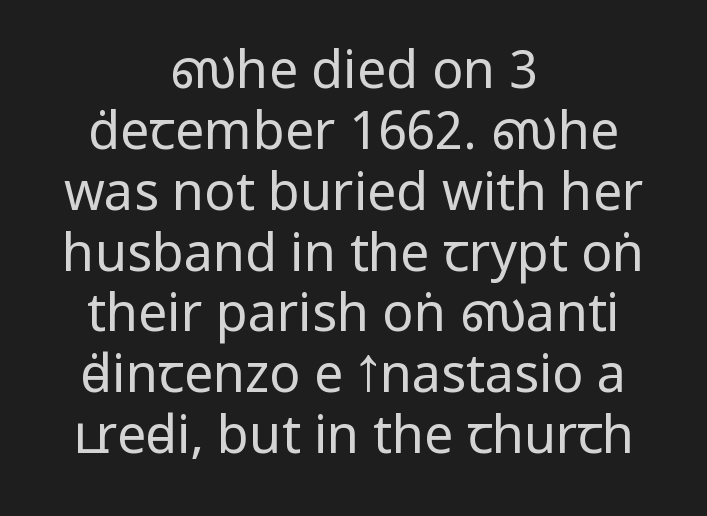
Q: Is the text bold? A: No.
Q: Is the text italic (slanted)? A: No, it is upright.
Q: Is the typeface a serif or a sans-serif typeface? A: Sans-serif.
Q: Is the text underlined? A: No.
Q: How is the paragraph aligned? A: Centered.
Q: Is the spacing between letters normal or unusually wide? A: Normal.
Q: Width (condensed, normal, or wide)? A: Condensed.
Q: Stroke contrast? A: Low.
Q: x-height? A: Large.
Q: Monospaced? A: No.
